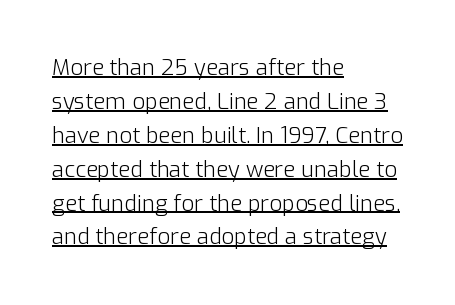
The gaps between neighbouring characters are ordinary and unremarkable. What's the leading like? Ordinary, nothing unusual. If you drew a ruler down the left edge, every line would touch it. The typography opts for an upright posture over an oblique one.
